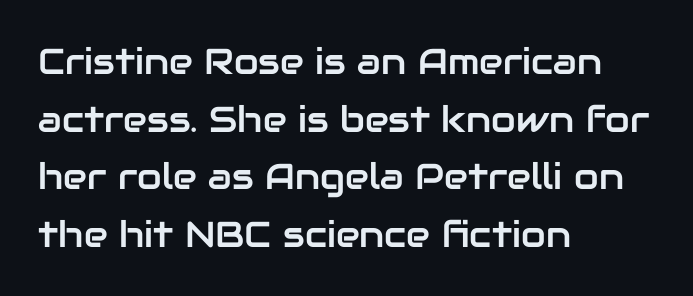
The image shows 36 px sans-serif type, upright; set left-aligned, normal line spacing (1.6x), normal letter spacing, not underlined; low stroke contrast and a medium x-height.
